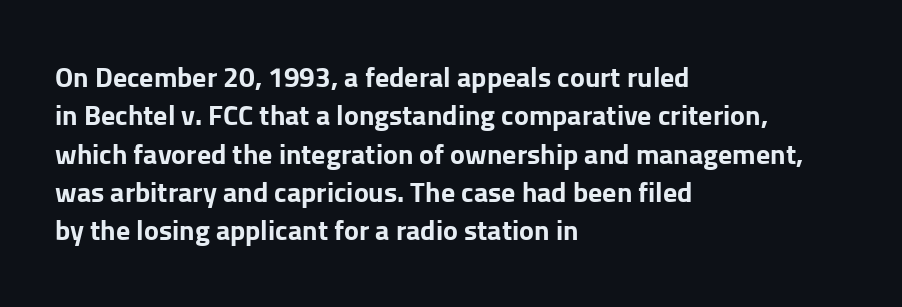
The sample has been set heavy, in full bold. Regarding leading, the lines here are spaced in the standard way. Posture: straight, roman, zero tilt. Line beginnings align vertically; line endings do not. Characters follow at the spacing the type designer built in. Underlining? Definitely not there.
